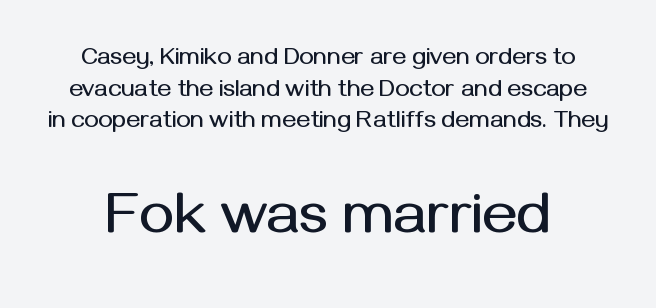
Reading top to bottom, the characters get bigger at the block break. The letters carry no serifs — their stems end cleanly without finishing strokes. A clean baseline with only descenders dipping below it. If you measured baseline to baseline, you'd find a middling distance.
